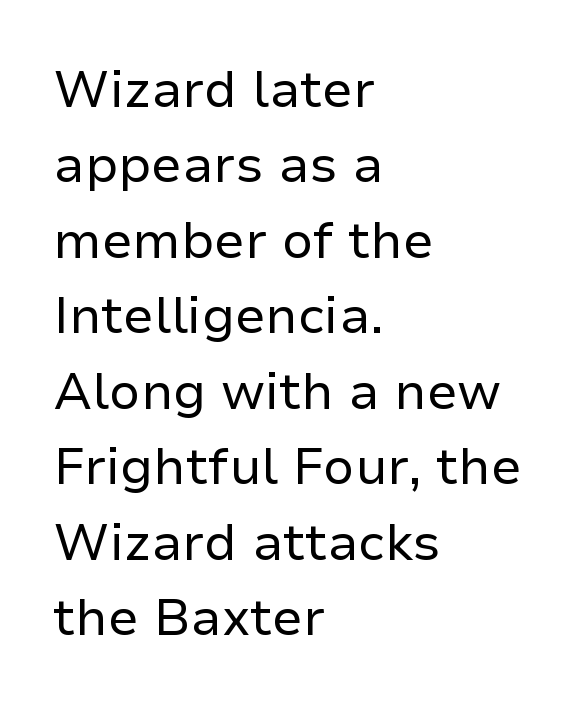
Q: Is the text bold? A: No.
Q: Is the text italic (slanted)? A: No, it is upright.
Q: Is the typeface a serif or a sans-serif typeface? A: Sans-serif.
Q: Is the text underlined? A: No.
Q: How is the paragraph aligned? A: Left-aligned.
Q: Is the spacing between letters normal or unusually wide? A: Normal.
Q: Is the spacing between lines tight, normal or loose? A: Normal.
Q: Width (condensed, normal, or wide)? A: Normal.
Q: Stroke contrast? A: Low.
Q: x-height? A: Medium.
Q: Monospaced? A: No.
